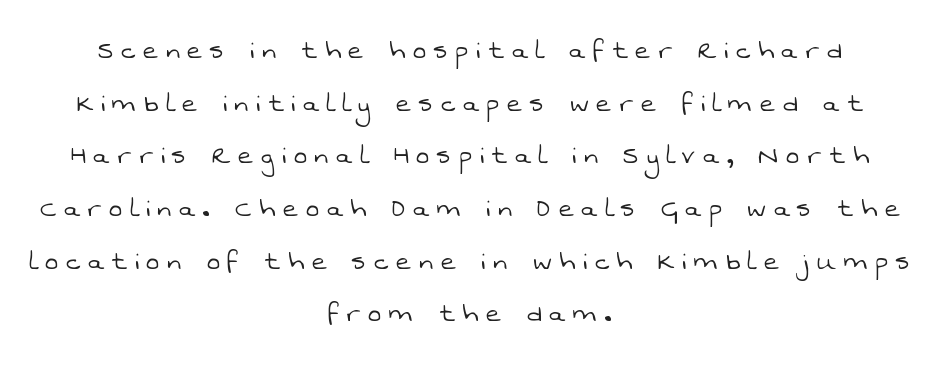
The paragraph has two soft edges and a firm central axis. Check where the strokes stop: nothing finishes them off — pure sans. Caption: expanded tracking, letters set apart. Unbolded letterforms with no extra heft. Leading: standard. A typesetter would call this proportional, since set widths differ per character.
